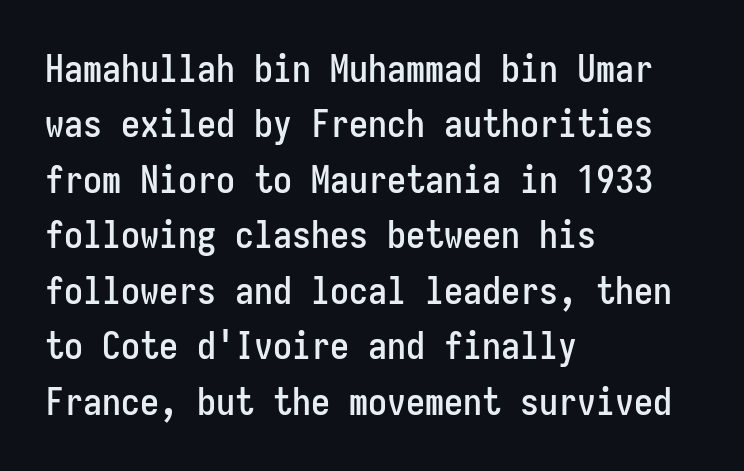
The image shows 38 px condensed sans-serif type, upright, monospaced; set left-aligned, normal line spacing (1.46x), normal letter spacing, not underlined; low stroke contrast and a medium x-height.
